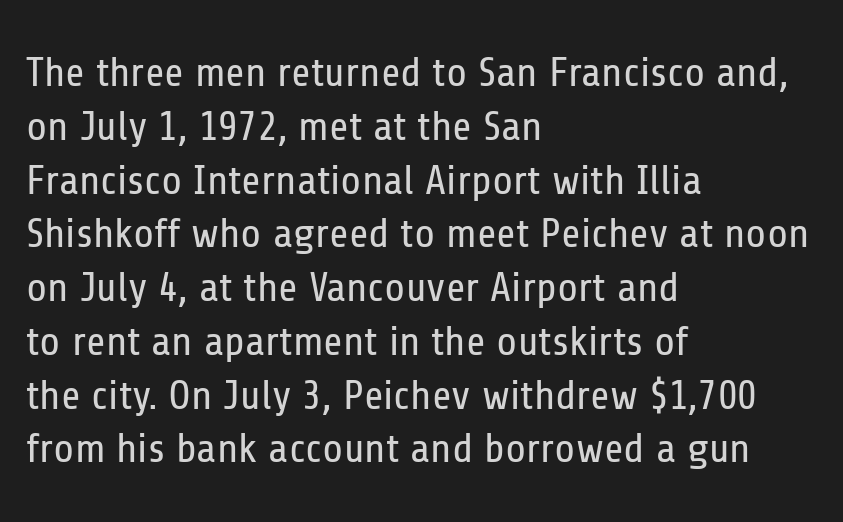
Quick note: interline space is typical. Think of a printed novel: that variable character pitch is what you see here. Glance below the letters and you will spot only blank space. Note: no serifs on the glyphs. Vertical stems look standard width or narrower in stroke.
